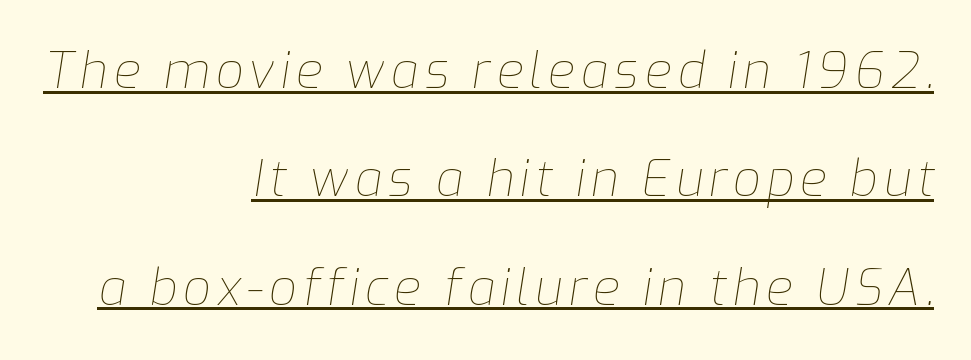
{"italic": "yes", "lean": "right", "slant_degrees": 9, "bold": "no", "weight": "thin", "width": "normal", "stroke_contrast": "low", "x_height": "medium", "monospaced": "no", "underline": "yes", "align": "right", "line_spacing": "loose", "line_spacing_ratio": 2.21, "glyph_px": 49}
